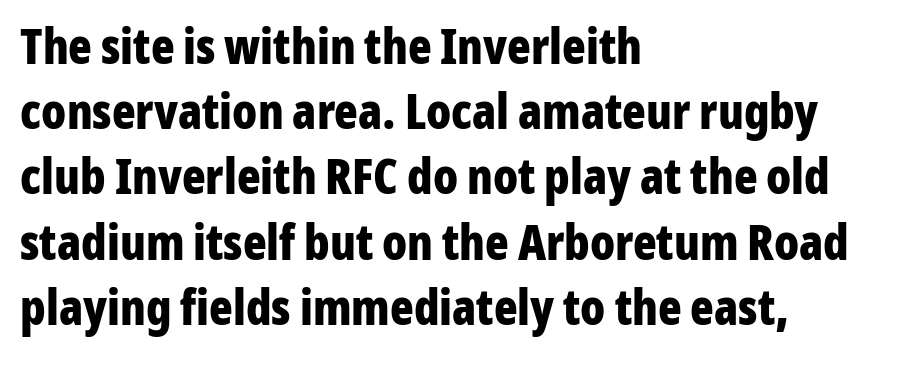
Every stem runs plumb, perpendicular to the baseline. Compared with a centered layout, this one pins lines to the left instead. Looks like regular typesetting: each glyph gets only the width it needs. Clear beneath every line of the passage. These lines sit exactly where default settings would place them.
